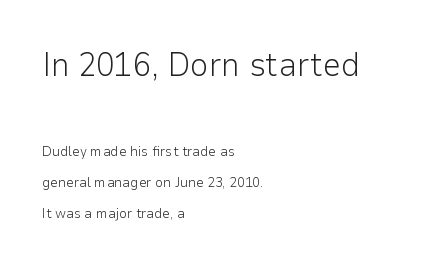
Q: Is the text bold? A: No.
Q: Is the text italic (slanted)? A: No, it is upright.
Q: Is the typeface a serif or a sans-serif typeface? A: Sans-serif.
Q: Is the text underlined? A: No.
Q: How is the paragraph aligned? A: Left-aligned.
Q: Is the spacing between letters normal or unusually wide? A: Normal.
Q: Is the spacing between lines tight, normal or loose? A: Loose.
Q: Which block of text is set in a larger size, the first (top) or the second (bottom)? A: The first (top) one.
Q: Width (condensed, normal, or wide)? A: Normal.
Q: Stroke contrast? A: Low.
Q: x-height? A: Medium.
Q: Monospaced? A: No.
